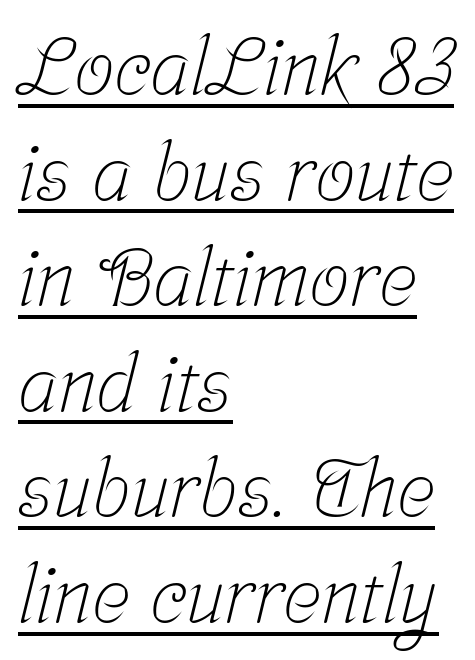
{"serif": "yes", "bold": "no", "weight": "light", "width": "condensed", "stroke_contrast": "low", "x_height": "medium", "monospaced": "no", "underline": "yes", "align": "left", "line_spacing": "normal", "line_spacing_ratio": 1.32, "letter_spacing": "normal", "letter_spacing_em": 0.0, "glyph_px": 80}
